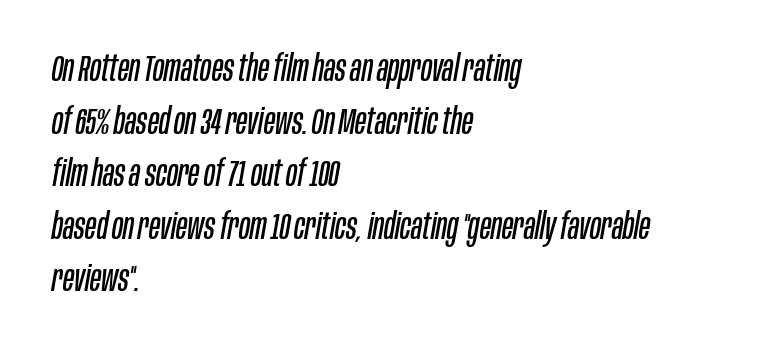
The image shows 36 px regular-weight, condensed type, italic (leaning right); set left-aligned, normal line spacing (1.46x), normal letter spacing, not underlined; low stroke contrast and a large x-height.
